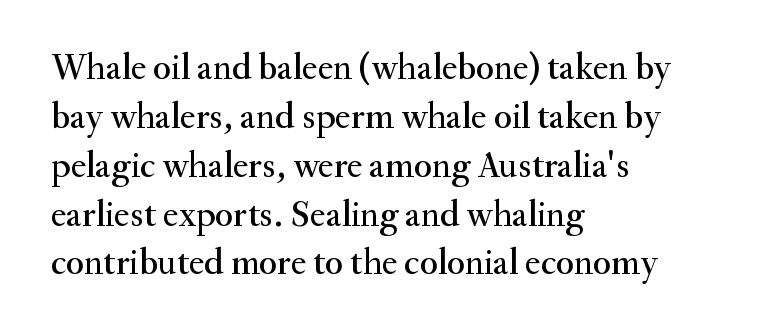
Classification — serif. What stands out about the letter spacing? Nothing — it is the standard amount. Style check: upright. Which margin do the lines hug? The left one — the right edge is uneven. Proportional: the letters do not fall into vertical columns.
